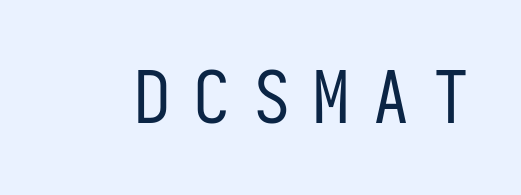
The image shows 72 px regular-weight, condensed sans-serif type, upright, monospaced; set unusually wide letter spacing (+0.33 em), not underlined; low stroke contrast and a medium x-height.
